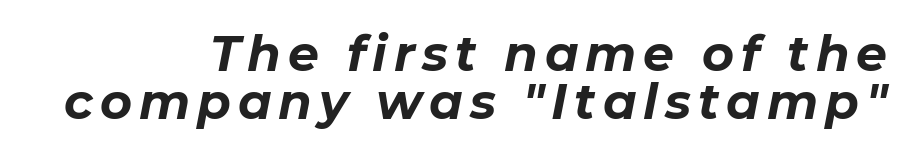
{"italic": "yes", "lean": "right", "slant_degrees": 11, "bold": "yes", "weight": "bold", "width": "normal", "stroke_contrast": "low", "x_height": "medium", "monospaced": "no", "underline": "no", "align": "right", "line_spacing": "tight", "line_spacing_ratio": 0.98, "glyph_px": 49}
